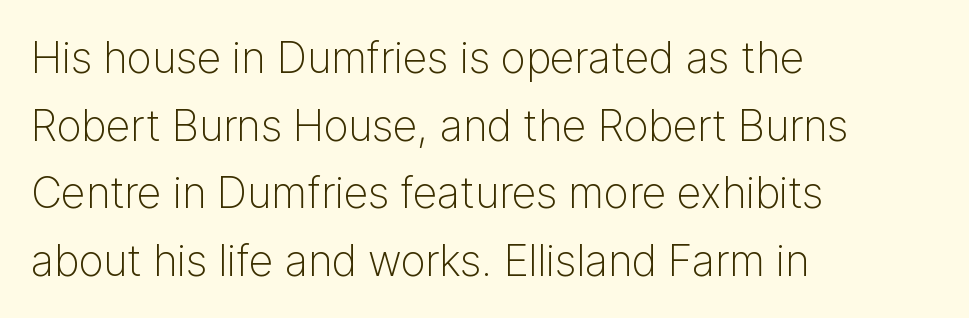
Q: Is the text bold? A: No.
Q: Is the text italic (slanted)? A: No, it is upright.
Q: Is the typeface a serif or a sans-serif typeface? A: Sans-serif.
Q: Is the text underlined? A: No.
Q: How is the paragraph aligned? A: Left-aligned.
Q: Is the spacing between letters normal or unusually wide? A: Normal.
Q: Is the spacing between lines tight, normal or loose? A: Normal.
Q: Width (condensed, normal, or wide)? A: Normal.
Q: Stroke contrast? A: Low.
Q: x-height? A: Medium.
Q: Monospaced? A: No.
